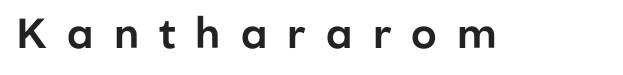
The image shows 42 px sans-serif type, upright; set unusually wide letter spacing (+0.48 em), not underlined; low stroke contrast and a medium x-height.
